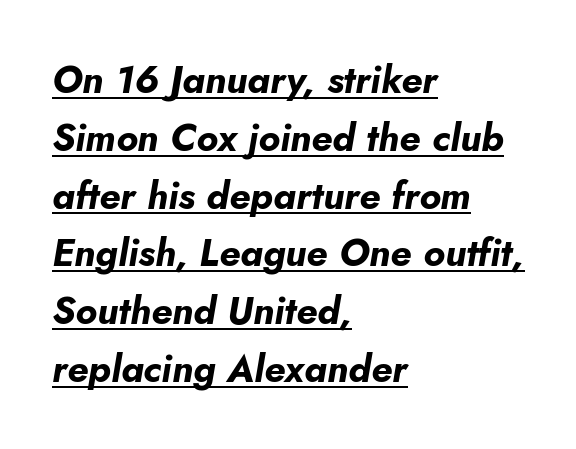
The image shows 38 px bold type, italic (leaning right); set left-aligned, normal line spacing (1.52x), normal letter spacing, underlined; low stroke contrast and a small x-height.
